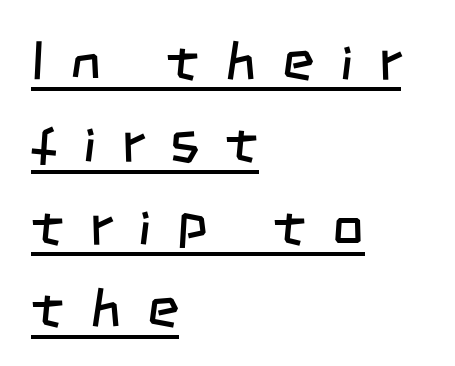
Is the type heavy? It reads as light-to-regular instead. Classification — sans serif. The glyphs are accompanied by a horizontal stroke just below them. The rendering uses natural spacing where letterforms have individual widths. Leftover space on each line is placed entirely after the last word. The rows are spaced the way most documents space them.
